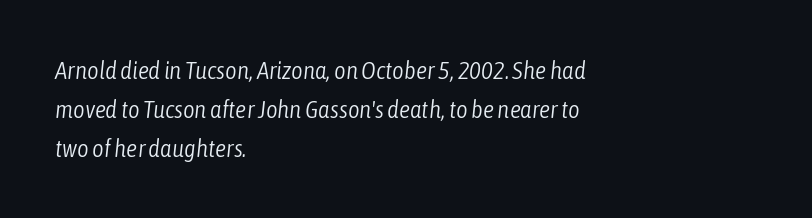
The line texture is even and compact thanks to regular tracking. One glance says typical: line gaps are just what's usual. The lines in this sample share a left origin and differ only in where they stop. No extra ink here — the face is not bold. The gap between lines stays unmarked.
